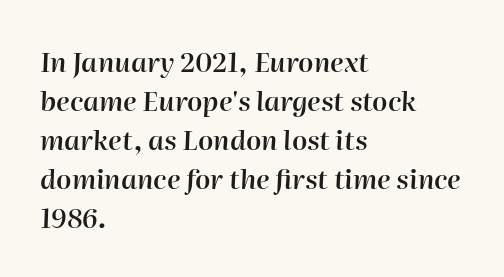
{"italic": "yes", "lean": "right", "slant_degrees": 2, "bold": "semi", "underline": "no", "align": "left", "line_spacing": "normal", "line_spacing_ratio": 1.44, "letter_spacing": "normal", "letter_spacing_em": 0.0, "glyph_px": 27}
